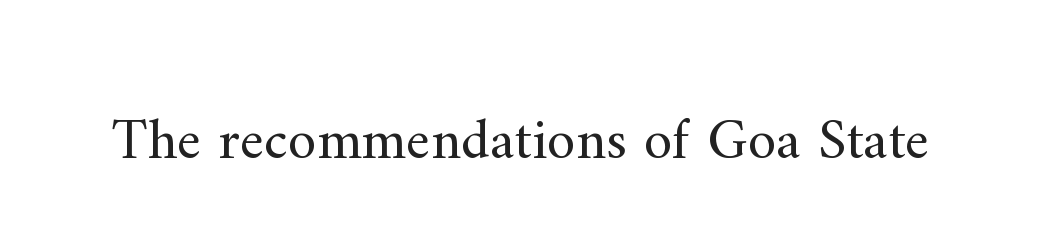
The image shows 58 px regular-weight serif type, upright; set normal letter spacing, not underlined; medium stroke contrast and a small x-height.
